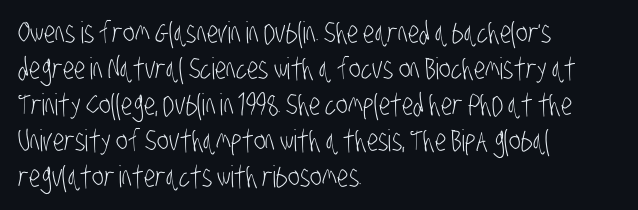
The image shows 30 px light, condensed sans-serif type; set left-aligned, line spacing 1.2x, normal letter spacing, not underlined; low stroke contrast and a large x-height.
